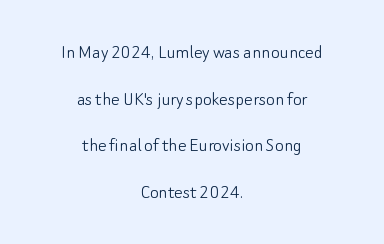
The image shows 21 px text type, upright; set centered, loose line spacing (2.22x), normal letter spacing, not underlined.
